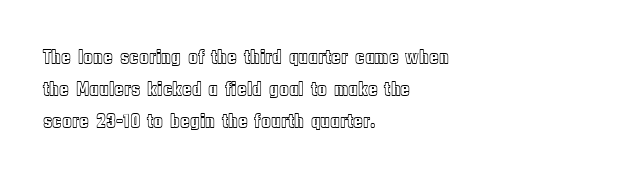
{"italic": "no", "underline": "no", "align": "left", "line_spacing": "normal", "line_spacing_ratio": 1.6, "letter_spacing": "normal", "letter_spacing_em": 0.0, "glyph_px": 20}
